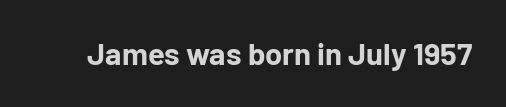
Q: Is the text bold? A: Yes.
Q: Is the text italic (slanted)? A: No, it is upright.
Q: Is the typeface a serif or a sans-serif typeface? A: Sans-serif.
Q: Is the text underlined? A: No.
Q: Is the spacing between letters normal or unusually wide? A: Normal.
Q: Width (condensed, normal, or wide)? A: Normal.
Q: Stroke contrast? A: Low.
Q: x-height? A: Medium.
Q: Monospaced? A: No.
